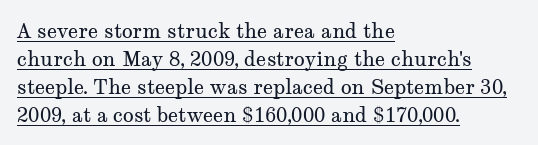
The image shows 20 px text type, upright; set left-aligned, normal line spacing (1.4x), normal letter spacing, underlined.
